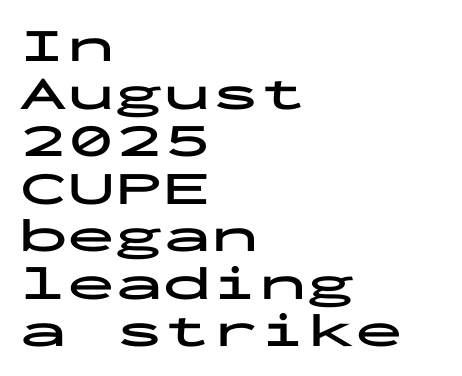
{"serif": "no", "italic": "no", "bold": "yes", "weight": "bold", "width": "wide", "stroke_contrast": "low", "x_height": "medium", "monospaced": "yes", "underline": "no", "align": "left", "line_spacing": "tight", "line_spacing_ratio": 0.99, "letter_spacing": "normal", "letter_spacing_em": 0.0, "glyph_px": 48}
